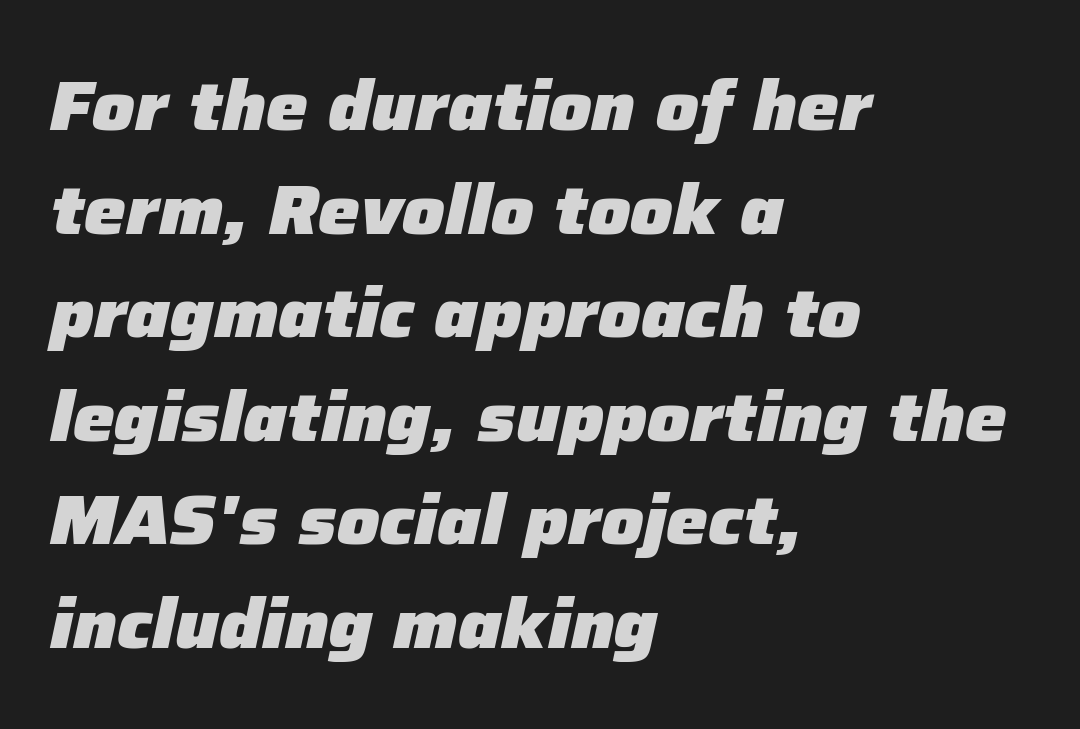
The image shows 70 px heavy type, italic (leaning right); set left-aligned, normal line spacing (1.48x), normal letter spacing, not underlined; low stroke contrast and a medium x-height.
